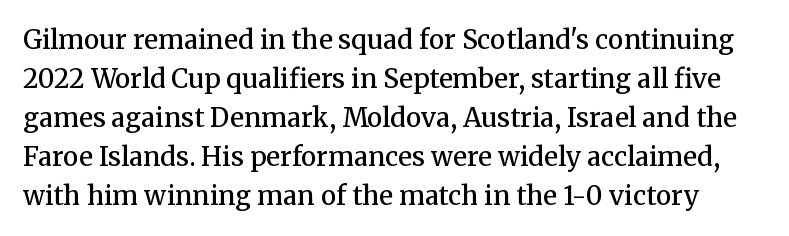
Q: Is the text bold? A: Semi-bold.
Q: Is the text italic (slanted)? A: No, it is upright.
Q: Is the text underlined? A: No.
Q: Is the spacing between letters normal or unusually wide? A: Normal.
Q: Is the spacing between lines tight, normal or loose? A: Normal.
